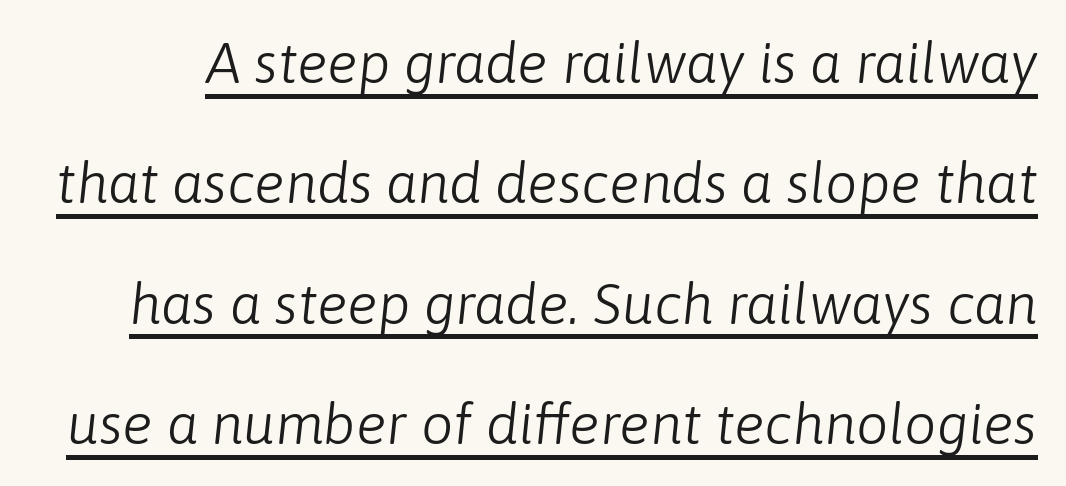
Q: Is the text bold? A: No.
Q: Is the text italic (slanted)? A: Yes, it leans right by about 6 degrees.
Q: Is the text underlined? A: Yes.
Q: Is the spacing between letters normal or unusually wide? A: Normal.
Q: Is the spacing between lines tight, normal or loose? A: Loose.
Q: Width (condensed, normal, or wide)? A: Normal.
Q: Stroke contrast? A: Low.
Q: x-height? A: Medium.
Q: Monospaced? A: No.
